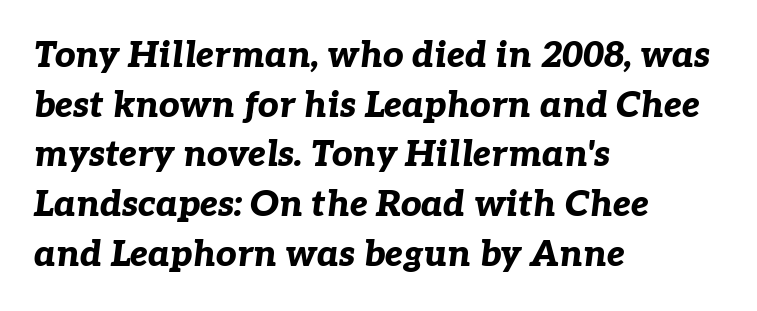
Looking at the ascenders, they clearly lean. Rule under the text: the space is simply empty. The type is set solid horizontally, with unmodified tracking. Compared with typical paragraphs, the rows here are spaced about the same. The passage is arranged the way most books set body copy — flush left.
